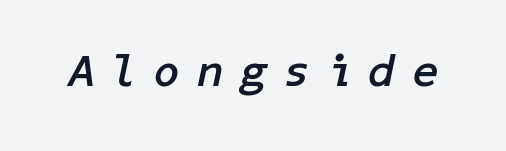
{"italic": "yes", "lean": "right", "slant_degrees": 11, "bold": "yes", "weight": "semibold", "width": "normal", "stroke_contrast": "low", "x_height": "medium", "underline": "no", "letter_spacing": "wide", "letter_spacing_em": 0.39, "glyph_px": 46}
